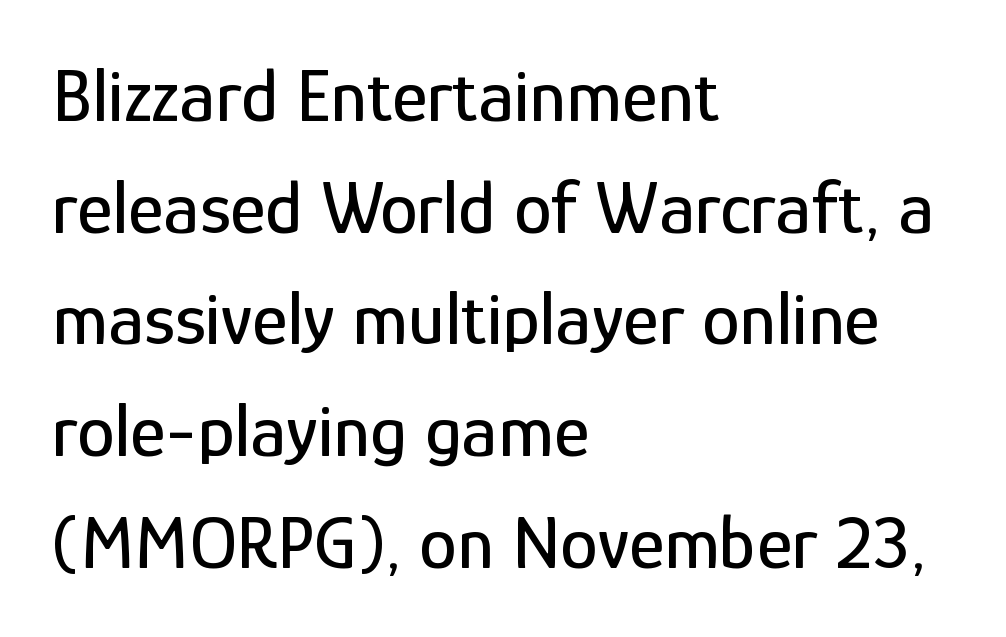
The lines in this sample share a left origin and differ only in where they stop. Upright lettering throughout. No extra tracking has been applied to these lines. Letterform terminals end flat and unadorned throughout the passage. Underlining? Definitely not there.
